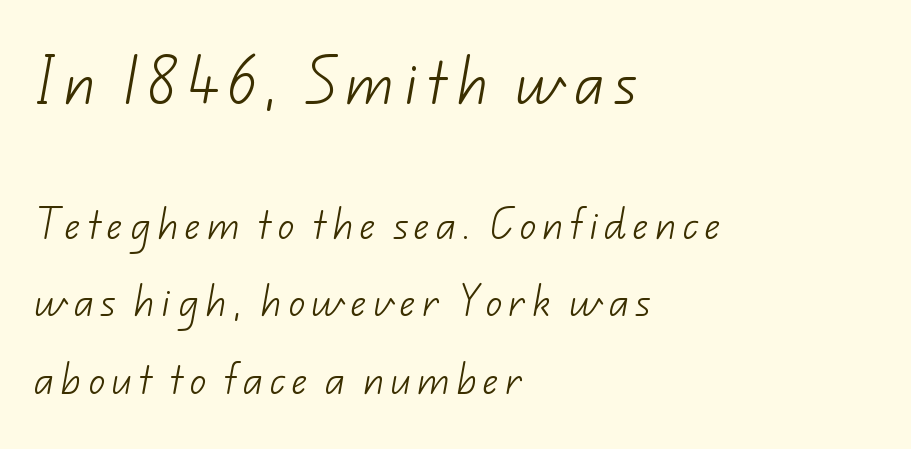
{"serif": "no", "bold": "no", "weight": "light", "width": "normal", "stroke_contrast": "low", "x_height": "small", "monospaced": "no", "underline": "no", "align": "left", "line_spacing": "loose", "line_spacing_ratio": 2.29, "larger_block": "first", "size_ratio": 1.5, "glyph_px": 51}
